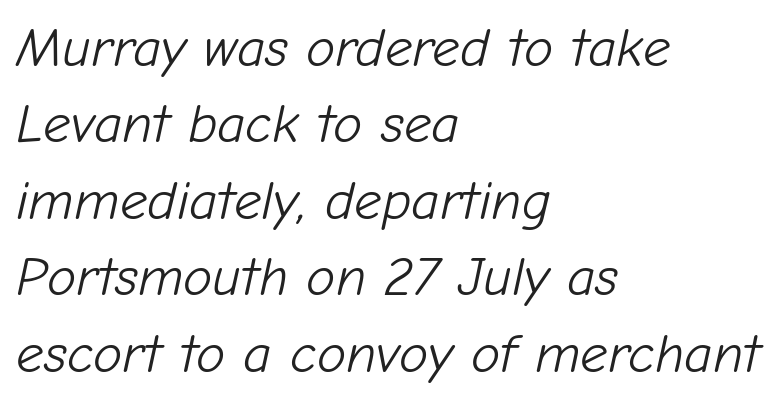
Glance below the letters and you will spot only blank space. Honestly, the letter spacing is just normal — you wouldn't notice it. This is oblique type, the kind used for emphasis or titles. If you drew a ruler down the left edge, every line would touch it.
